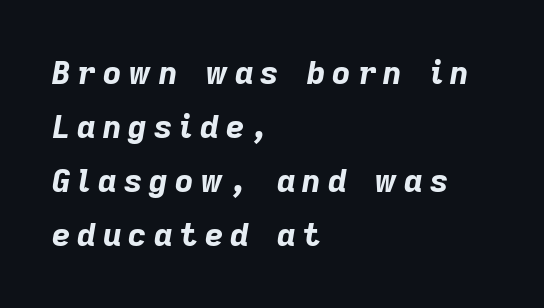
The image shows 32 px bold type, italic (leaning right); set left-aligned, normal line spacing (1.69x), unusually wide letter spacing (+0.22 em), not underlined; low stroke contrast and a medium x-height.
